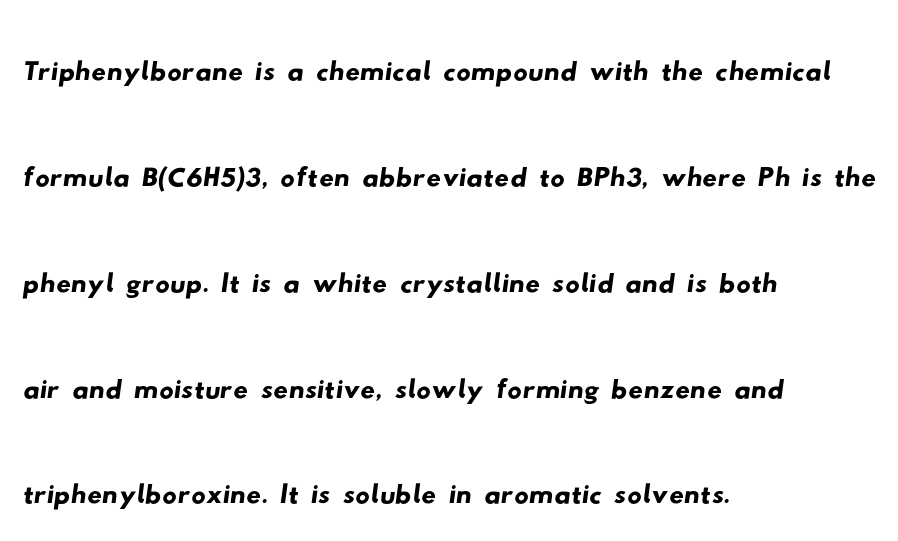
The image shows 72 px wide sans-serif type; set left-aligned, normal line spacing (1.47x), normal letter spacing, not underlined; low stroke contrast and a small x-height.
